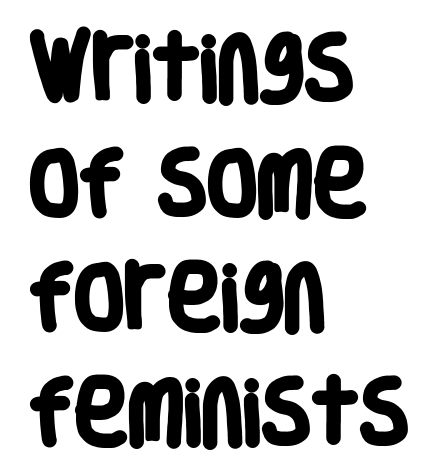
{"serif": "no", "bold": "yes", "weight": "heavy", "width": "condensed", "stroke_contrast": "low", "x_height": "large", "monospaced": "no", "underline": "no", "align": "left", "line_spacing": "normal", "line_spacing_ratio": 1.57, "letter_spacing": "normal", "letter_spacing_em": 0.0, "glyph_px": 73}
